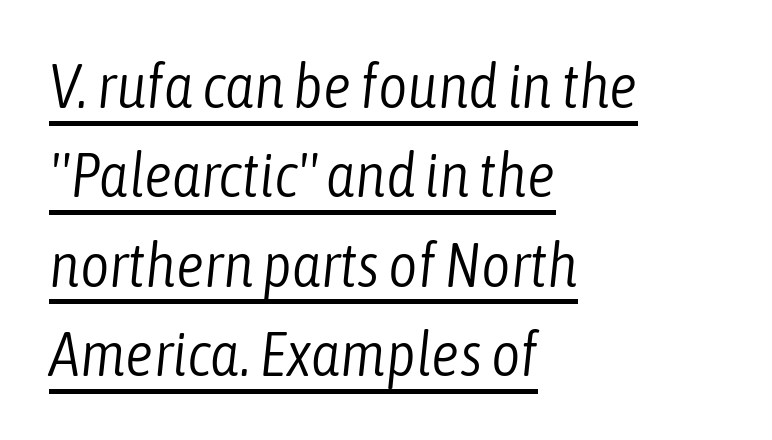
The rendering keeps characters at their native spacing. The face used here is proportionally spaced, like ordinary book or web type. Counters stay open thanks to moderate or lighter strokes. Posture: slanted.
